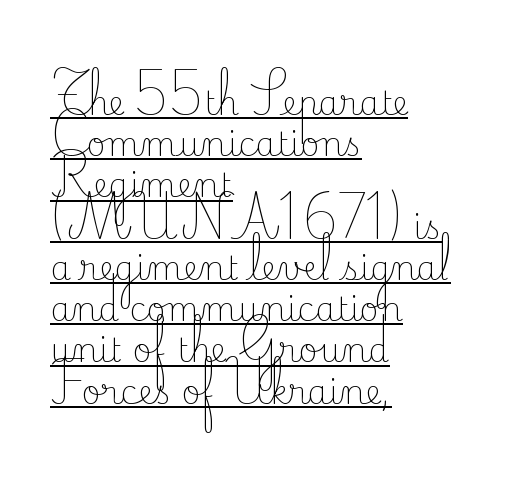
The image shows 33 px light serif type, upright; set left-aligned, normal line spacing (1.25x), normal letter spacing, underlined; low stroke contrast and a small x-height.
